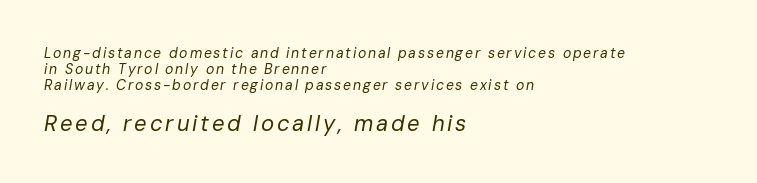
{"italic": "yes", "lean": "right", "slant_degrees": 10, "bold": "no", "underline": "no", "align": "left", "line_spacing": "tight", "line_spacing_ratio": 1.13, "larger_block": "second", "size_ratio": 1.57, "glyph_px": 22}
